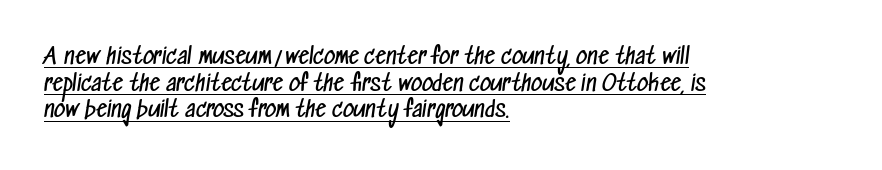
Q: Is the text bold? A: No.
Q: Is the text underlined? A: Yes.
Q: How is the paragraph aligned? A: Left-aligned.
Q: Is the spacing between letters normal or unusually wide? A: Normal.
